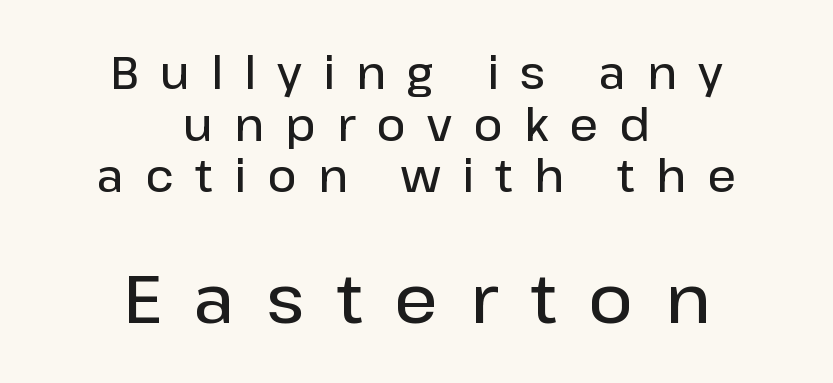
{"serif": "no", "italic": "no", "bold": "semi", "weight": "semibold", "width": "normal", "stroke_contrast": "low", "x_height": "medium", "monospaced": "no", "underline": "no", "align": "center", "line_spacing": "tight", "line_spacing_ratio": 1.15, "letter_spacing": "wide", "letter_spacing_em": 0.47, "larger_block": "second", "size_ratio": 1.51, "glyph_px": 68}
